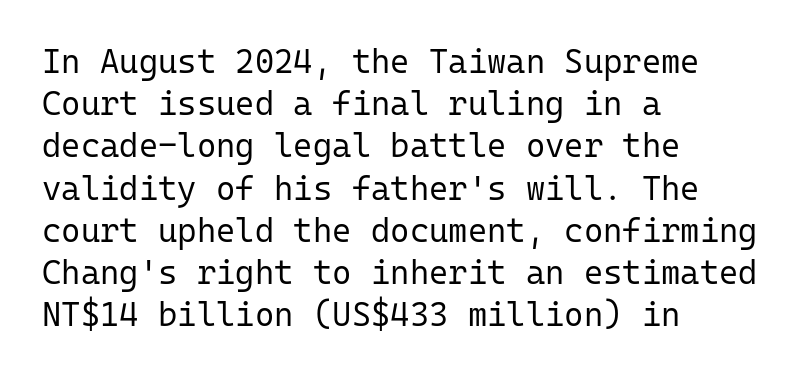
The strokes carry an ordinary text weight at most. The leading is moderate, giving the passage an even texture. No extra tracking has been applied to these lines. What kind of face is this? One without serifs — a sans. These lines are rendered in a fixed-pitch font.
